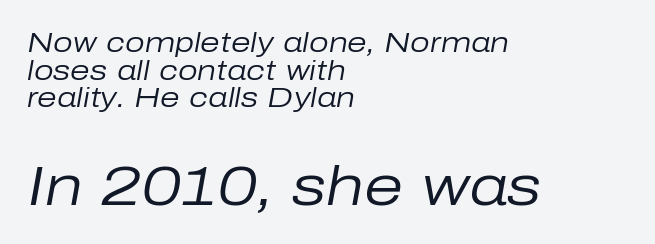
The image shows 56 px regular-weight type, italic (leaning right); set left-aligned, tight line spacing (0.99x), normal letter spacing, not underlined; the second (bottom) block is 2.0x larger; low stroke contrast and a medium x-height.
